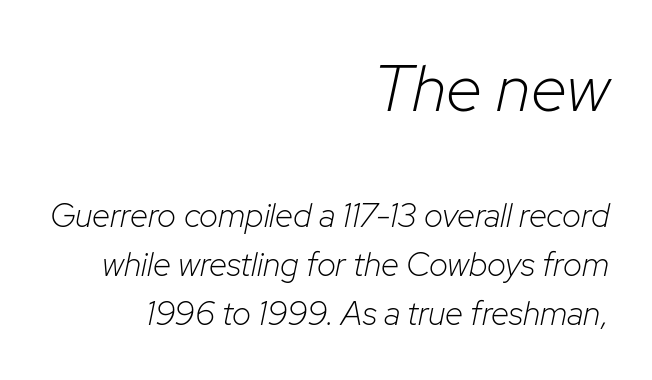
Q: Is the text bold? A: No.
Q: Is the text italic (slanted)? A: Yes, it leans right by about 12 degrees.
Q: Is the text underlined? A: No.
Q: How is the paragraph aligned? A: Right-aligned.
Q: Is the spacing between letters normal or unusually wide? A: Normal.
Q: Is the spacing between lines tight, normal or loose? A: Normal.
Q: Which block of text is set in a larger size, the first (top) or the second (bottom)? A: The first (top) one.
Q: Width (condensed, normal, or wide)? A: Normal.
Q: Stroke contrast? A: Low.
Q: x-height? A: Medium.
Q: Monospaced? A: No.
